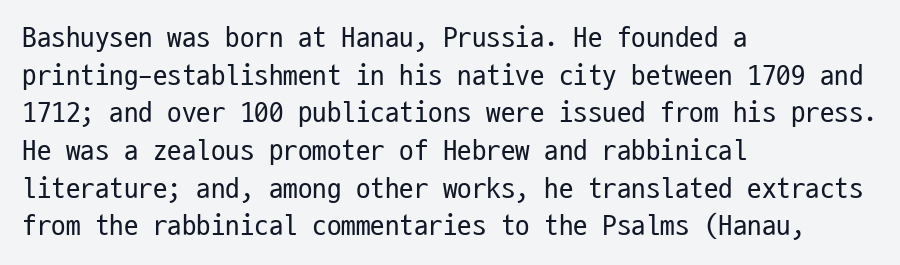
The image shows 29 px regular-weight, condensed sans-serif type, upright, monospaced; set left-aligned, normal line spacing (1.3x), normal letter spacing, not underlined; low stroke contrast and a medium x-height.
